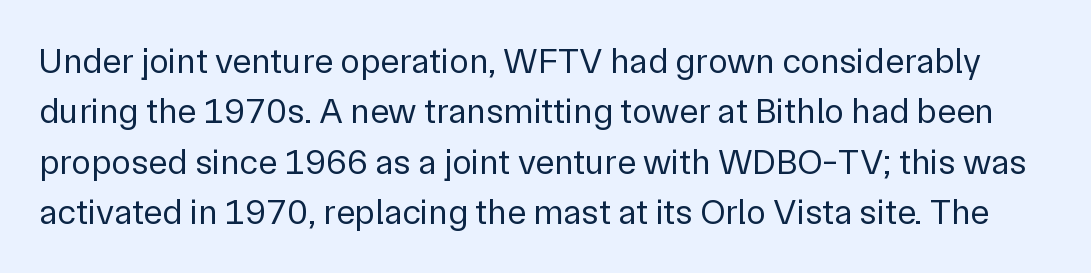
Q: Is the text bold? A: No.
Q: Is the text italic (slanted)? A: No, it is upright.
Q: Is the typeface a serif or a sans-serif typeface? A: Sans-serif.
Q: Is the text underlined? A: No.
Q: Is the spacing between letters normal or unusually wide? A: Normal.
Q: Is the spacing between lines tight, normal or loose? A: Normal.
Q: Width (condensed, normal, or wide)? A: Normal.
Q: Stroke contrast? A: Low.
Q: x-height? A: Medium.
Q: Monospaced? A: No.
